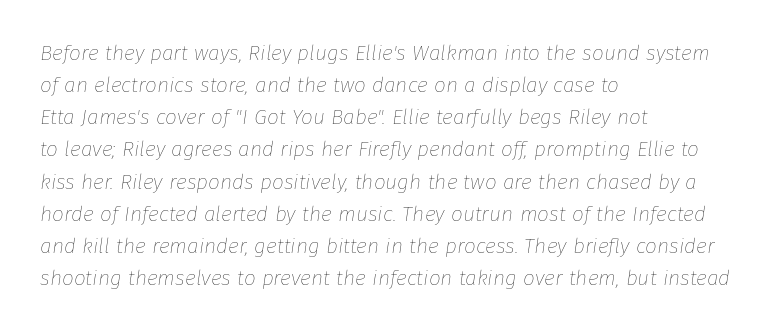
Slanted lettering throughout. Is the letter spacing exaggerated? No — it looks like the ordinary default. Regular leading. Every row of glyphs begins at an identical x-position on the left.
